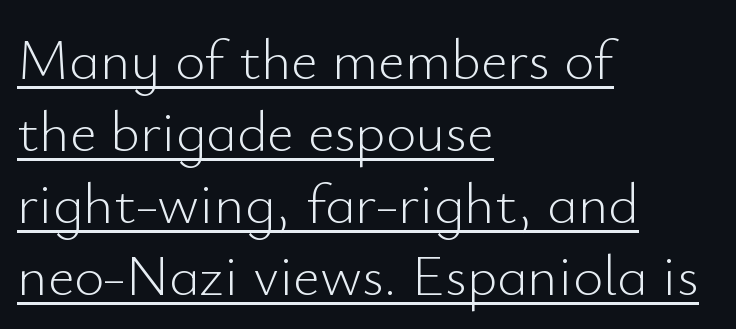
{"serif": "no", "italic": "no", "bold": "no", "weight": "light", "width": "normal", "stroke_contrast": "low", "x_height": "small", "monospaced": "no", "underline": "yes", "align": "left", "line_spacing_ratio": 1.24, "letter_spacing": "normal", "letter_spacing_em": 0.0, "glyph_px": 58}
